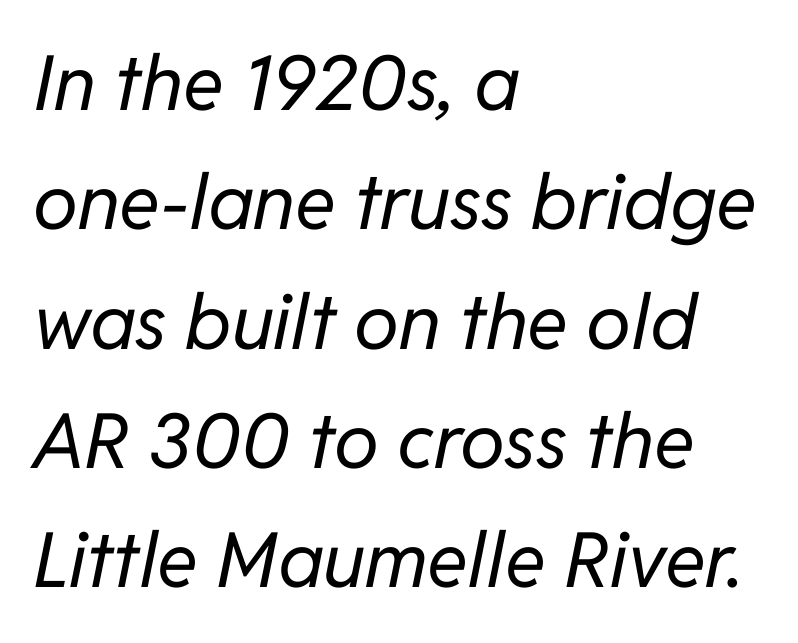
Q: Is the text bold? A: No.
Q: Is the text italic (slanted)? A: Yes, it leans right by about 11 degrees.
Q: Is the text underlined? A: No.
Q: How is the paragraph aligned? A: Left-aligned.
Q: Is the spacing between letters normal or unusually wide? A: Normal.
Q: Is the spacing between lines tight, normal or loose? A: Normal.
Q: Width (condensed, normal, or wide)? A: Normal.
Q: Stroke contrast? A: Low.
Q: x-height? A: Medium.
Q: Monospaced? A: No.
